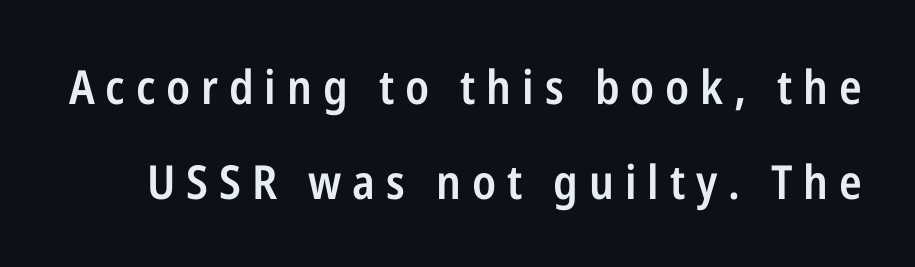
The image shows 47 px semibold, condensed sans-serif type, upright; set loose line spacing (2.03x), unusually wide letter spacing (+0.23 em), not underlined; low stroke contrast and a medium x-height.
